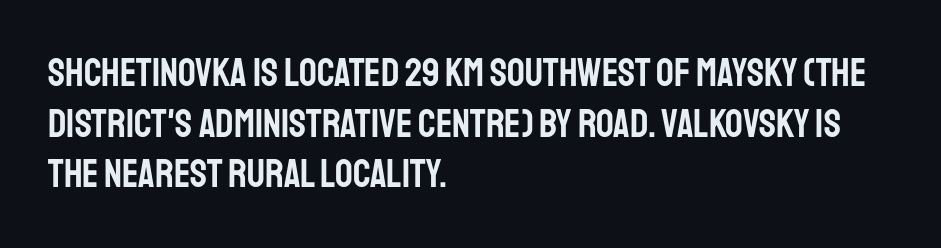
Q: Is the text italic (slanted)? A: No, it is upright.
Q: Is the typeface a serif or a sans-serif typeface? A: Sans-serif.
Q: Is the text underlined? A: No.
Q: How is the paragraph aligned? A: Left-aligned.
Q: Is the spacing between letters normal or unusually wide? A: Normal.
Q: Is the spacing between lines tight, normal or loose? A: Normal.
Q: Width (condensed, normal, or wide)? A: Condensed.
Q: Stroke contrast? A: Low.
Q: x-height? A: Large.
Q: Monospaced? A: No.
